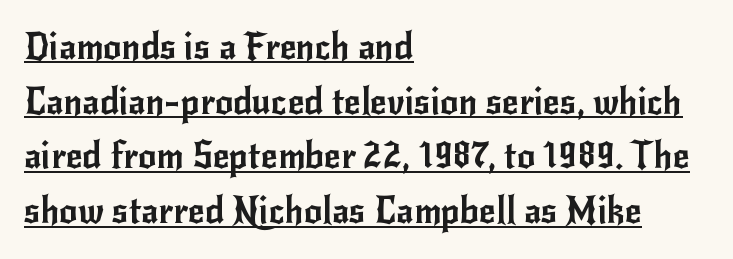
The image shows 36 px sans-serif type, upright; set left-aligned, normal line spacing (1.52x), normal letter spacing, underlined; low stroke contrast and a small x-height.
